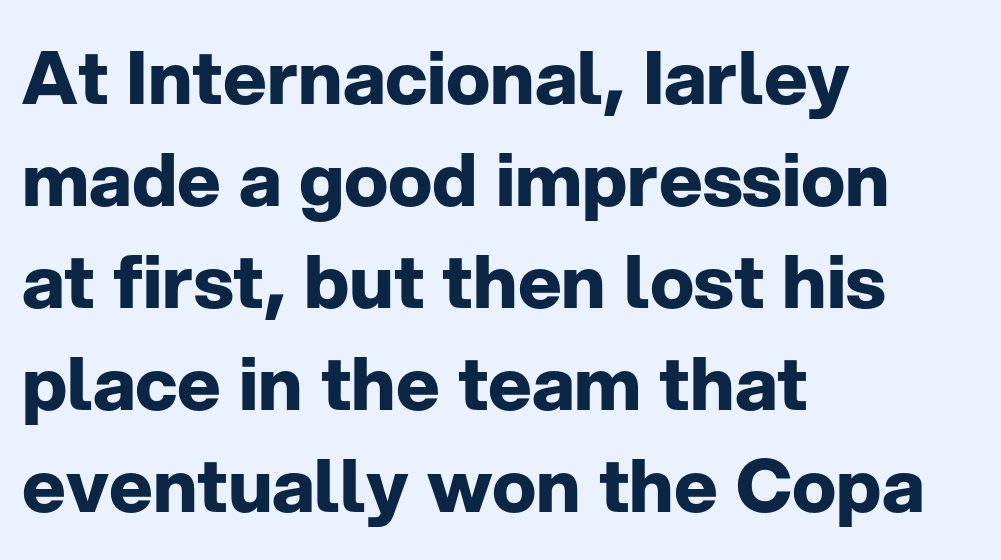
Q: Is the text bold? A: Yes.
Q: Is the text italic (slanted)? A: No, it is upright.
Q: Is the typeface a serif or a sans-serif typeface? A: Sans-serif.
Q: Is the text underlined? A: No.
Q: How is the paragraph aligned? A: Left-aligned.
Q: Is the spacing between letters normal or unusually wide? A: Normal.
Q: Is the spacing between lines tight, normal or loose? A: Normal.
Q: Width (condensed, normal, or wide)? A: Normal.
Q: Stroke contrast? A: Low.
Q: x-height? A: Medium.
Q: Monospaced? A: No.
